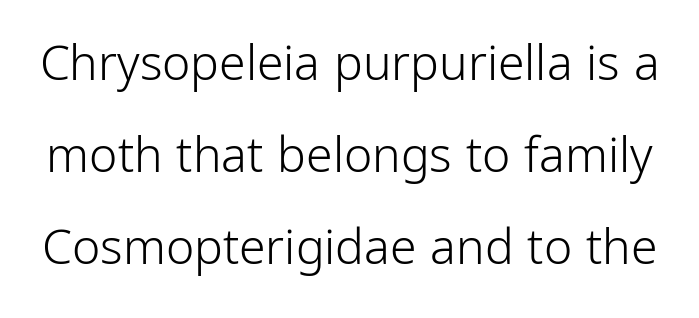
This block would shrink considerably if given ordinary leading; it's expanded now. The foot of each line stays bare and open. Is the type heavy? It reads as light-to-regular instead. Inter-character spacing is left at the font's built-in metrics. Typographically, this falls in the sans-serif category. Nope, not italic — everything's standing straight.
